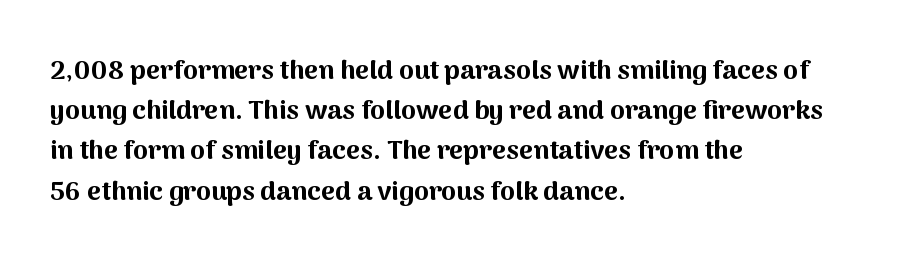
The rag falls on the right side of this text block. The axis of the letterforms is exactly vertical. Descender tails drop into unmarked territory. Inter-character spacing is left at the font's built-in metrics. Heavy, bold letterforms.
